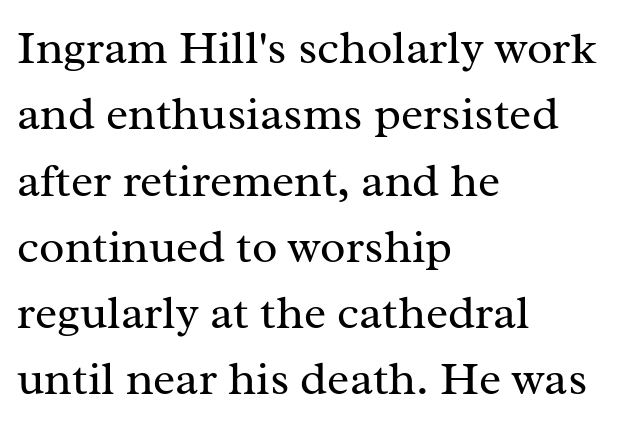
The image shows 47 px regular-weight serif type, upright; set left-aligned, normal line spacing (1.41x), normal letter spacing, not underlined; medium stroke contrast and a medium x-height.
